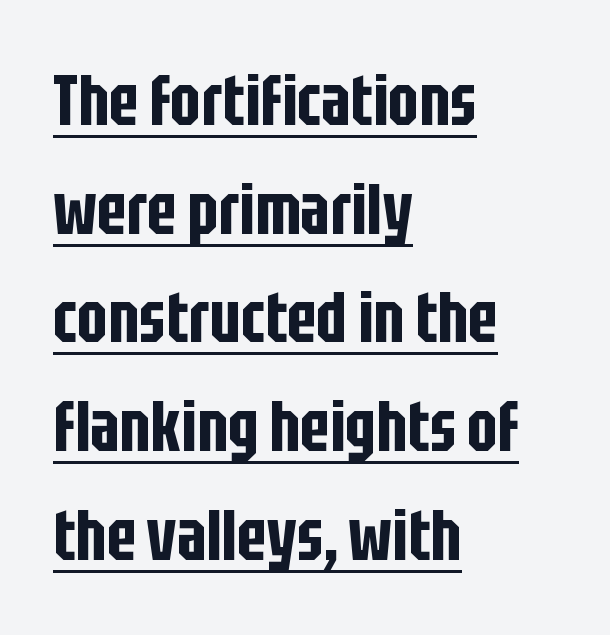
{"serif": "no", "italic": "no", "width": "condensed", "stroke_contrast": "low", "x_height": "large", "monospaced": "no", "underline": "yes", "align": "left", "line_spacing": "normal", "line_spacing_ratio": 1.51, "letter_spacing": "normal", "letter_spacing_em": 0.0, "glyph_px": 72}
